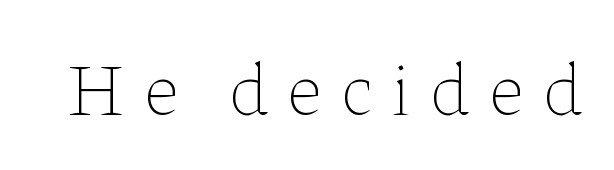
Q: Is the text bold? A: No.
Q: Is the text italic (slanted)? A: No, it is upright.
Q: Is the text underlined? A: No.
Q: Is the spacing between letters normal or unusually wide? A: Unusually wide.
Q: Width (condensed, normal, or wide)? A: Normal.
Q: Stroke contrast? A: Low.
Q: x-height? A: Medium.
Q: Monospaced? A: No.
